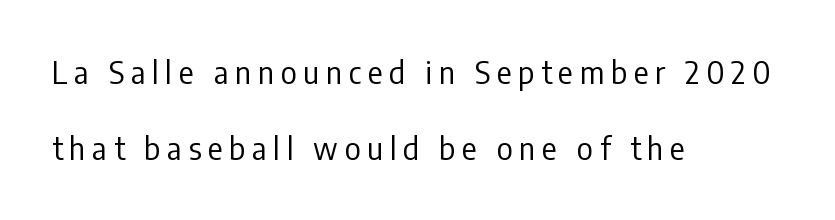
{"serif": "no", "italic": "no", "bold": "no", "weight": "regular", "width": "condensed", "stroke_contrast": "low", "x_height": "medium", "monospaced": "no", "underline": "no", "align": "left", "line_spacing": "loose", "line_spacing_ratio": 2.46, "letter_spacing": "wide", "letter_spacing_em": 0.21, "glyph_px": 31}
